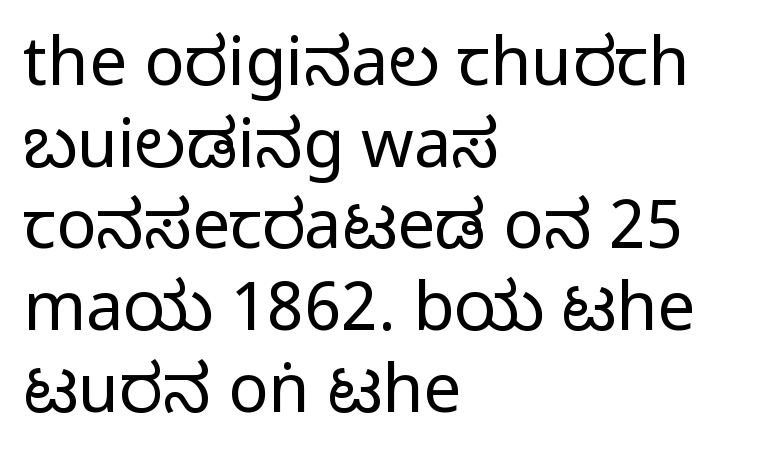
The area under the type is left untouched. Each stroke keeps to a modest, everyday thickness or less. What stands out about the letter spacing? Nothing — it is the standard amount. This sample is left-justified, so line endings fall wherever the words run out. What kind of face is this? One without serifs — a sans. The passage shown is typed in a proportional face where columns would drift.
